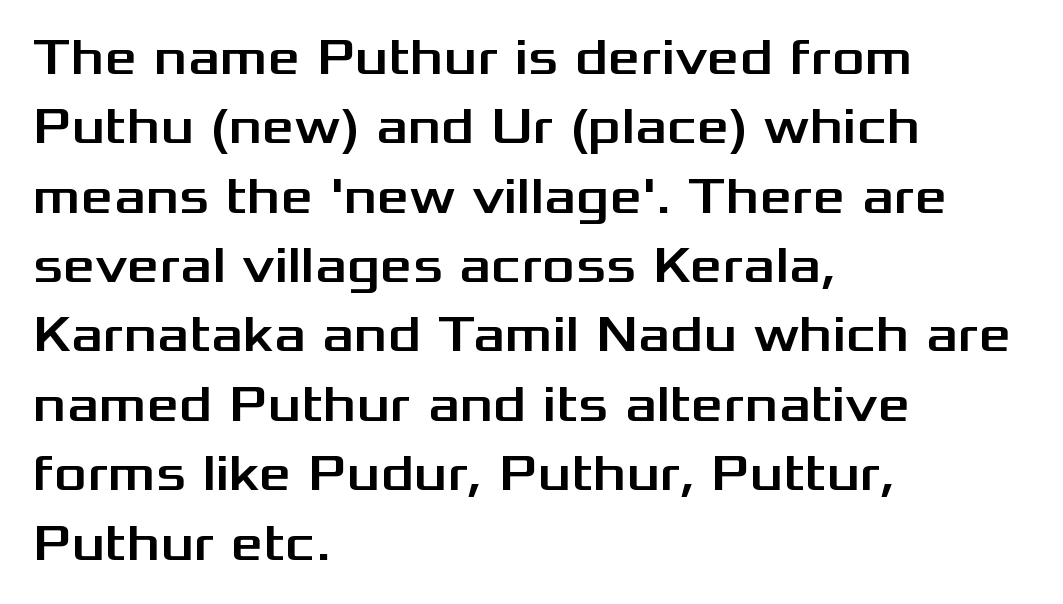
Characters follow at the spacing the type designer built in. The face used here is proportionally spaced, like ordinary book or web type. The typesetter chose a ragged-right arrangement here. Typographically, this falls in the sans-serif category. No italicization has been applied; the sample stays upright.
